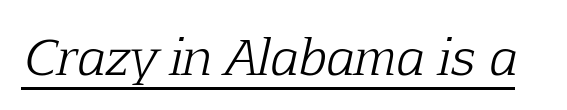
{"serif": "yes", "italic": "yes", "lean": "right", "slant_degrees": 12, "bold": "no", "weight": "light", "width": "normal", "stroke_contrast": "low", "x_height": "medium", "monospaced": "no", "underline": "yes", "letter_spacing": "normal", "letter_spacing_em": 0.0, "glyph_px": 49}
